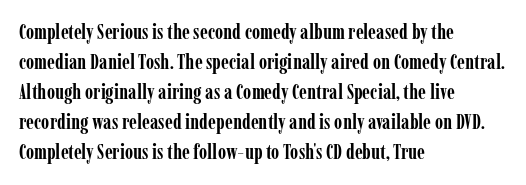
The image shows 21 px bold type, upright; set left-aligned, normal line spacing (1.43x), normal letter spacing, not underlined.
